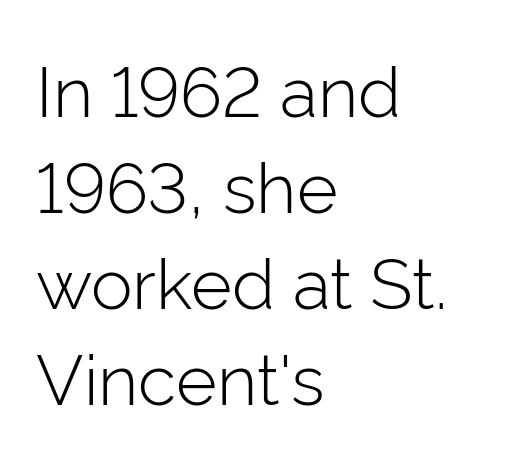
Q: Is the text bold? A: No.
Q: Is the text italic (slanted)? A: No, it is upright.
Q: Is the typeface a serif or a sans-serif typeface? A: Sans-serif.
Q: Is the text underlined? A: No.
Q: How is the paragraph aligned? A: Left-aligned.
Q: Is the spacing between letters normal or unusually wide? A: Normal.
Q: Is the spacing between lines tight, normal or loose? A: Normal.
Q: Width (condensed, normal, or wide)? A: Normal.
Q: Stroke contrast? A: Low.
Q: x-height? A: Medium.
Q: Monospaced? A: No.
